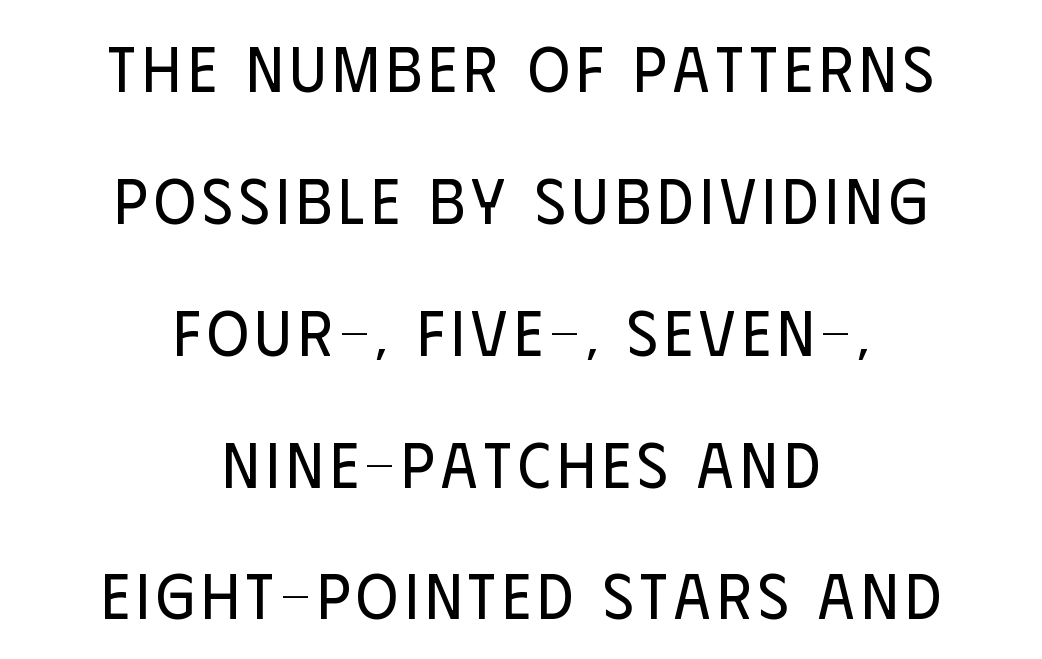
{"serif": "no", "italic": "no", "bold": "no", "weight": "regular", "width": "condensed", "stroke_contrast": "low", "x_height": "large", "monospaced": "no", "underline": "no", "align": "center", "line_spacing": "loose", "line_spacing_ratio": 2.06, "glyph_px": 64}
